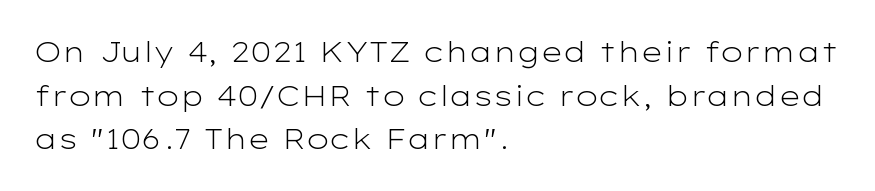
The image shows 28 px light, wide sans-serif type, upright; set left-aligned, normal line spacing (1.56x), normal letter spacing, not underlined; low stroke contrast and a medium x-height.
